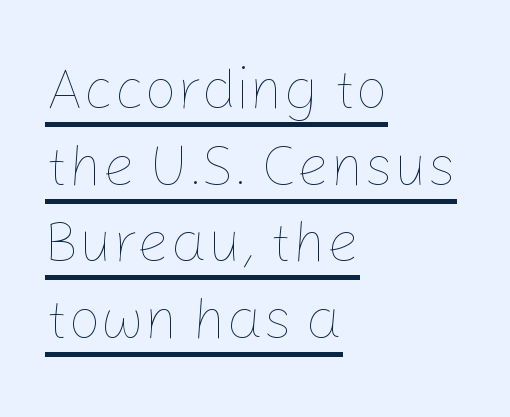
Q: Is the text bold? A: No.
Q: Is the text italic (slanted)? A: No, it is upright.
Q: Is the text underlined? A: Yes.
Q: How is the paragraph aligned? A: Left-aligned.
Q: Is the spacing between letters normal or unusually wide? A: Normal.
Q: Is the spacing between lines tight, normal or loose? A: Normal.
Q: Width (condensed, normal, or wide)? A: Normal.
Q: Stroke contrast? A: Low.
Q: x-height? A: Medium.
Q: Monospaced? A: No.
